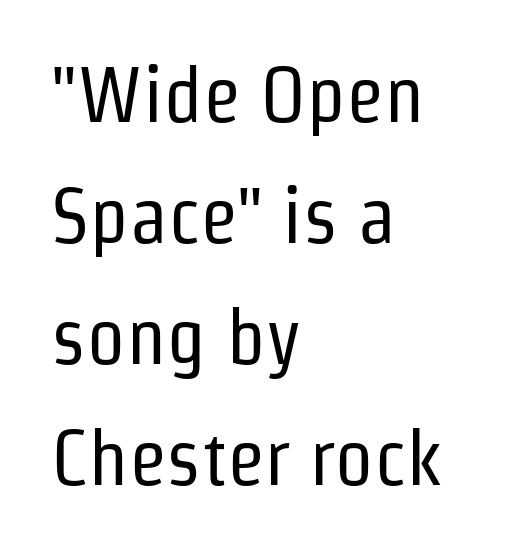
{"serif": "no", "italic": "no", "bold": "no", "weight": "regular", "width": "condensed", "stroke_contrast": "low", "x_height": "medium", "monospaced": "no", "underline": "no", "align": "left", "line_spacing": "normal", "line_spacing_ratio": 1.55, "letter_spacing": "normal", "letter_spacing_em": 0.0, "glyph_px": 78}
